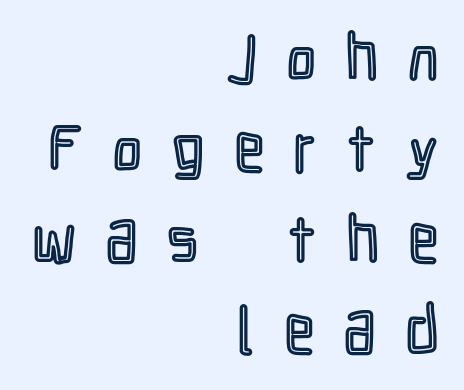
The image shows 65 px condensed type, upright; set right-aligned, normal line spacing (1.4x), unusually wide letter spacing (+0.47 em), not underlined; a medium x-height.
